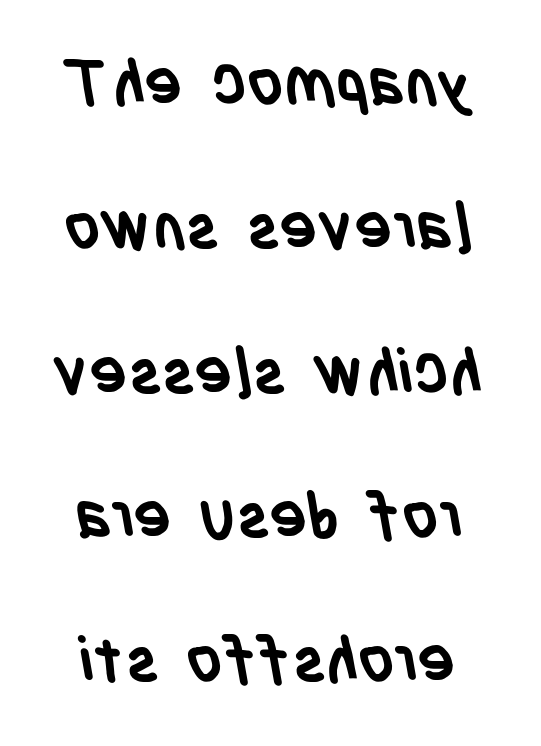
The image shows 63 px semibold, condensed sans-serif type; set loose line spacing (2.29x), normal letter spacing, not underlined; low stroke contrast and a large x-height.
